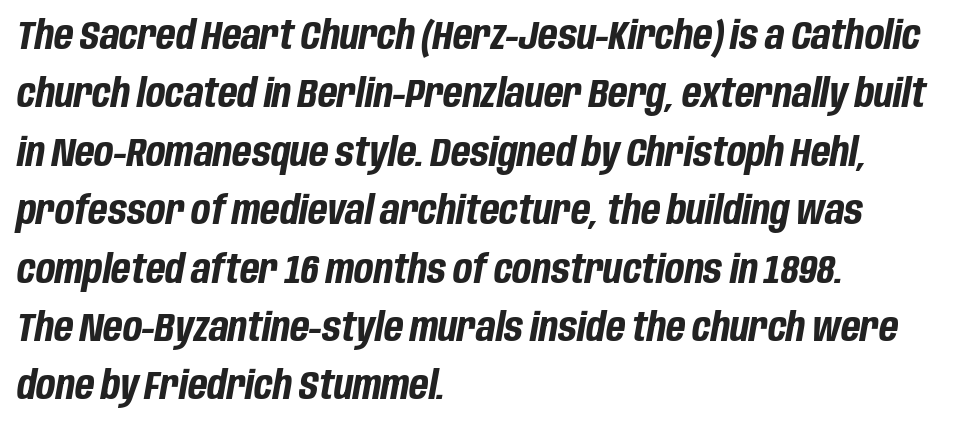
Q: Is the text bold? A: Yes.
Q: Is the text italic (slanted)? A: Yes, it leans right by about 10 degrees.
Q: Is the text underlined? A: No.
Q: How is the paragraph aligned? A: Left-aligned.
Q: Is the spacing between letters normal or unusually wide? A: Normal.
Q: Is the spacing between lines tight, normal or loose? A: Normal.
Q: Width (condensed, normal, or wide)? A: Condensed.
Q: Stroke contrast? A: Low.
Q: x-height? A: Large.
Q: Monospaced? A: No.
